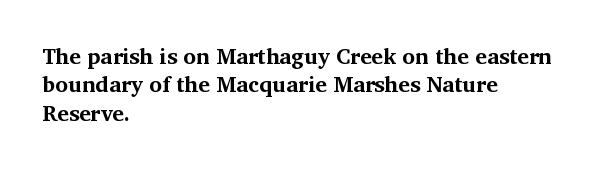
Q: Is the text bold? A: Yes.
Q: Is the text italic (slanted)? A: No, it is upright.
Q: Is the text underlined? A: No.
Q: How is the paragraph aligned? A: Left-aligned.
Q: Is the spacing between letters normal or unusually wide? A: Normal.
Q: Is the spacing between lines tight, normal or loose? A: Normal.
